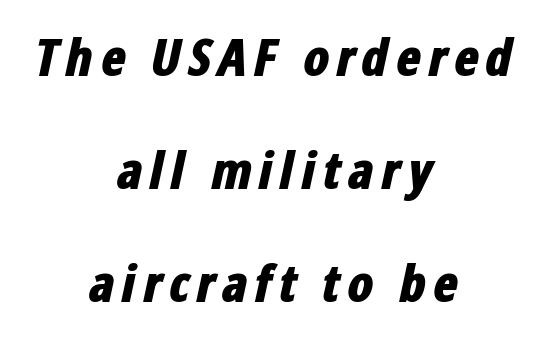
{"italic": "yes", "lean": "right", "slant_degrees": 12, "bold": "yes", "weight": "bold", "width": "condensed", "stroke_contrast": "low", "x_height": "medium", "monospaced": "no", "underline": "no", "align": "center", "line_spacing": "loose", "line_spacing_ratio": 2.17, "glyph_px": 52}
